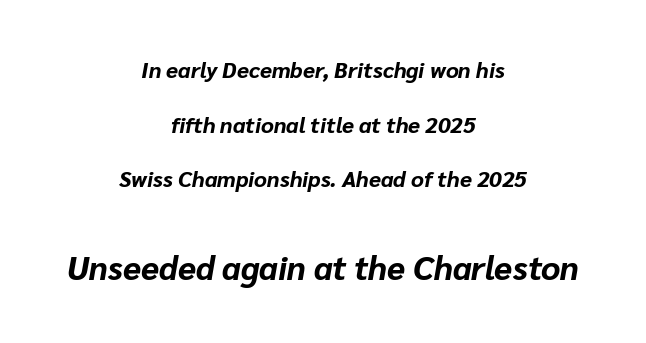
The letters sit at their default tracking, neither squeezed nor spread. The face used here is proportionally spaced, like ordinary book or web type. Of the two passages, the one underneath uses the larger point size. Both edges are ragged and mirror each other, which tells us the setting is centered.
